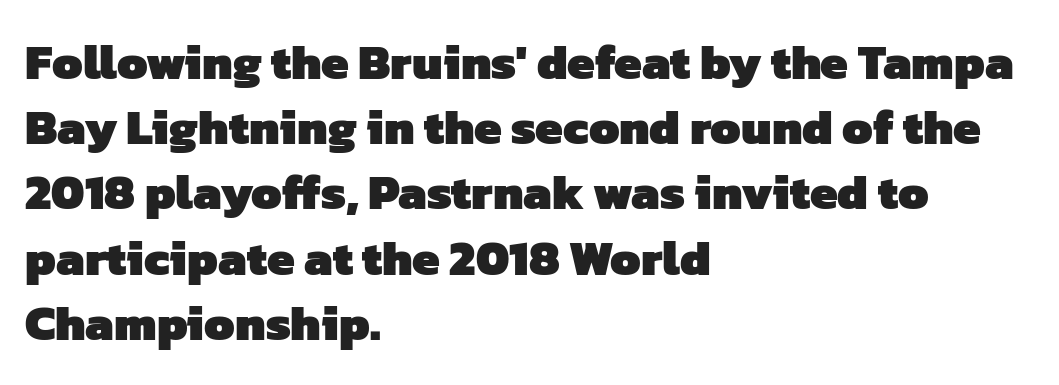
The image shows 49 px heavy sans-serif type; set left-aligned, normal line spacing (1.33x), normal letter spacing, not underlined; low stroke contrast and a medium x-height.
